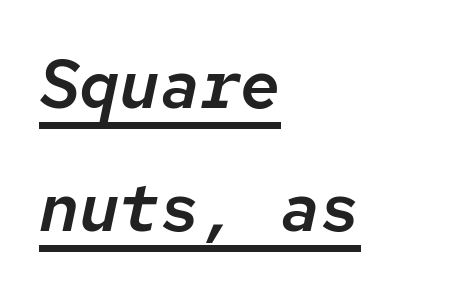
Looks like someone drew a line under every word here. A typesetter would call this monospace, since all characters share one set width. Which margin do the lines hug? The left one — the right edge is uneven. Here the glyphs are tracked normally, forming tight word shapes. This is oblique type, the kind used for emphasis or titles.
